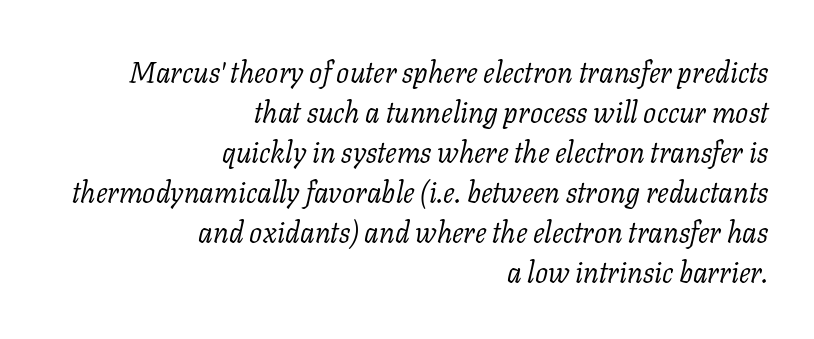
Q: Is the text bold? A: No.
Q: Is the text italic (slanted)? A: Yes, it leans right by about 11 degrees.
Q: Is the typeface a serif or a sans-serif typeface? A: Serif.
Q: Is the text underlined? A: No.
Q: How is the paragraph aligned? A: Right-aligned.
Q: Is the spacing between letters normal or unusually wide? A: Normal.
Q: Is the spacing between lines tight, normal or loose? A: Normal.
Q: Width (condensed, normal, or wide)? A: Normal.
Q: Stroke contrast? A: Low.
Q: x-height? A: Medium.
Q: Monospaced? A: No.
